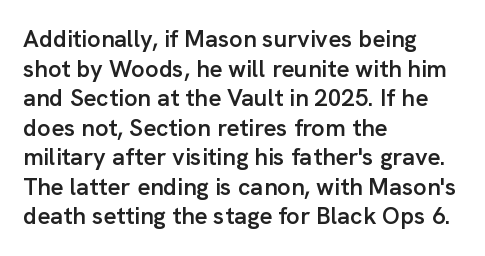
{"italic": "no", "bold": "semi", "underline": "no", "align": "left", "line_spacing_ratio": 1.23, "letter_spacing": "normal", "letter_spacing_em": 0.0, "glyph_px": 24}
